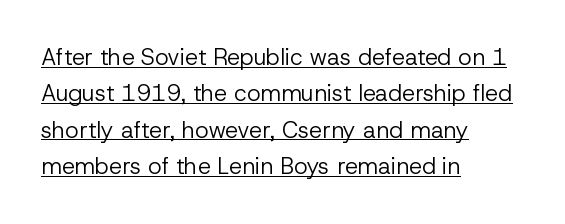
Q: Is the text bold? A: No.
Q: Is the text italic (slanted)? A: No, it is upright.
Q: Is the text underlined? A: Yes.
Q: How is the paragraph aligned? A: Left-aligned.
Q: Is the spacing between letters normal or unusually wide? A: Normal.
Q: Is the spacing between lines tight, normal or loose? A: Normal.
